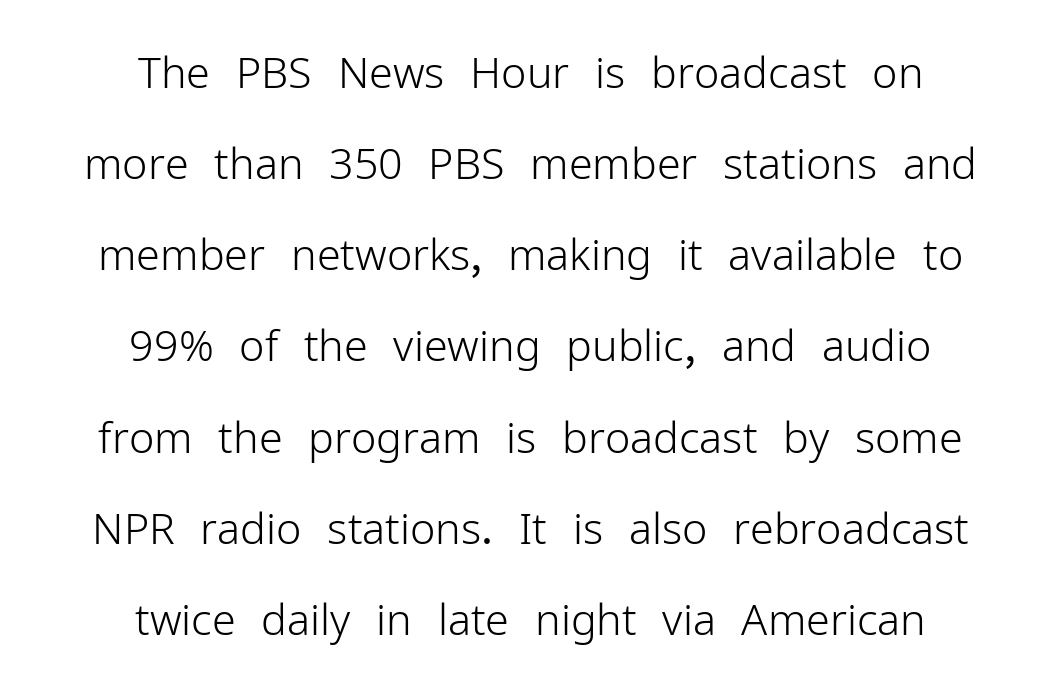
Q: Is the text bold? A: No.
Q: Is the text italic (slanted)? A: No, it is upright.
Q: Is the typeface a serif or a sans-serif typeface? A: Sans-serif.
Q: Is the text underlined? A: No.
Q: How is the paragraph aligned? A: Centered.
Q: Is the spacing between letters normal or unusually wide? A: Normal.
Q: Is the spacing between lines tight, normal or loose? A: Loose.
Q: Width (condensed, normal, or wide)? A: Normal.
Q: Stroke contrast? A: Low.
Q: x-height? A: Medium.
Q: Monospaced? A: No.
